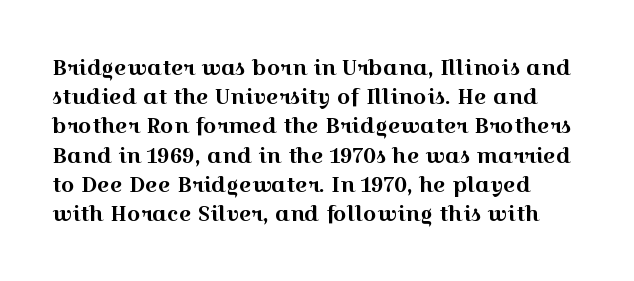
The image shows 21 px text type, upright; set normal line spacing (1.39x), normal letter spacing, not underlined.
